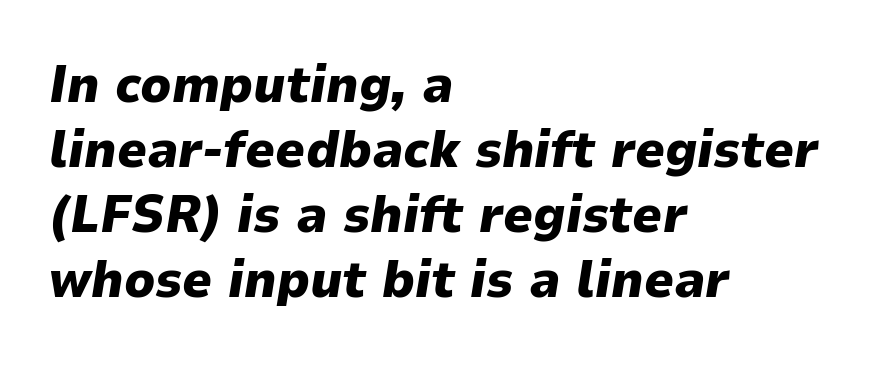
The image shows 52 px heavy type, italic (leaning right); set left-aligned, normal line spacing (1.25x), normal letter spacing, not underlined; low stroke contrast and a medium x-height.
